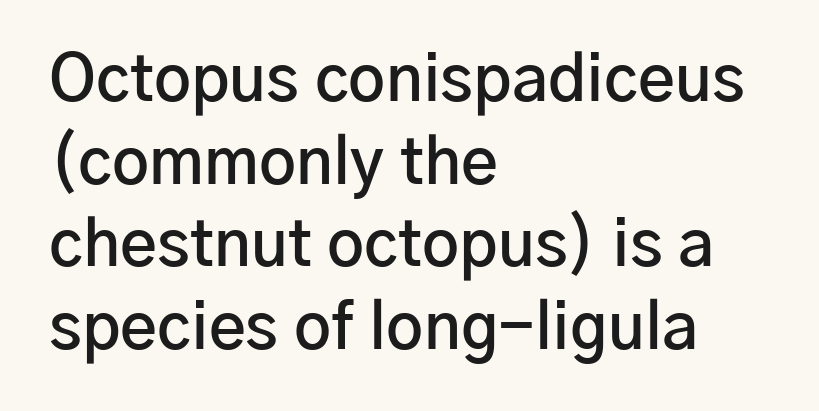
The characters display no serif detailing; their extremities are plain. Quick note: not italic, upright. The specimen omits any rule beneath the text block's lines. Look at the stroke-to-counter ratio: somewhat heavy, a semibold. The paragraph shown leans on its left margin. Character widths vary here, with narrow letters taking less room than wide ones.
